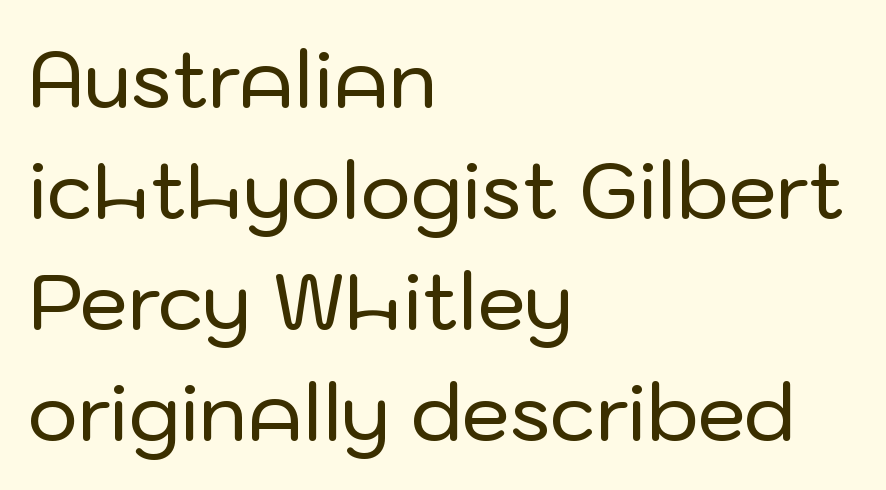
The image shows 77 px sans-serif type, upright; set left-aligned, normal line spacing (1.44x), normal letter spacing, not underlined; low stroke contrast and a medium x-height.
